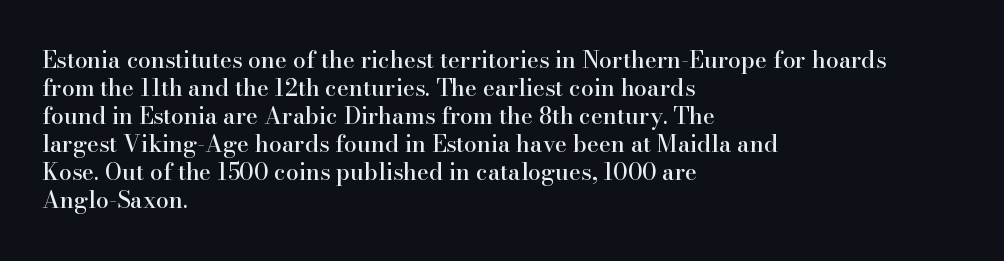
{"italic": "no", "underline": "no", "align": "left", "line_spacing_ratio": 1.22, "letter_spacing": "normal", "letter_spacing_em": 0.0, "glyph_px": 23}
